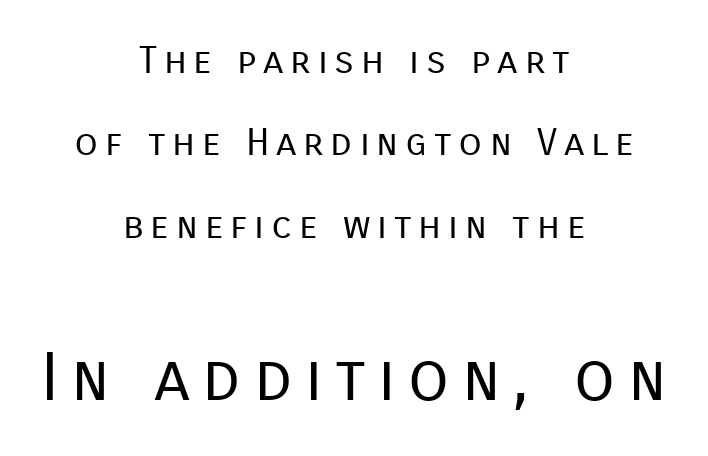
Notice how the stems are strictly vertical — no italics here. Bare-footed words on every line. Layout note: lines centered. Ink coverage per letter is moderate at most.
